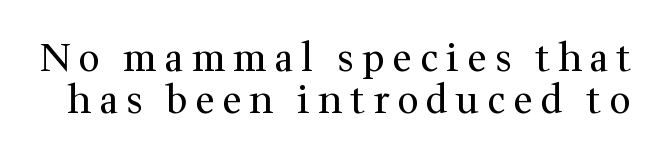
Character widths vary here, with narrow letters taking less room than wide ones. This is the regular roman posture of the typeface. Letters have the restrained weight of plain body copy at most. A bare baseline throughout the passage. If you measured baseline to baseline, you'd find a short distance. Type style note: has serifs.
